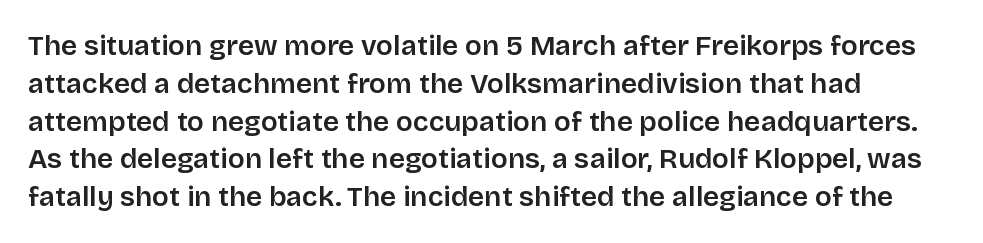
Q: Is the text bold? A: Semi-bold.
Q: Is the text italic (slanted)? A: No, it is upright.
Q: Is the typeface a serif or a sans-serif typeface? A: Sans-serif.
Q: Is the text underlined? A: No.
Q: How is the paragraph aligned? A: Left-aligned.
Q: Is the spacing between letters normal or unusually wide? A: Normal.
Q: Is the spacing between lines tight, normal or loose? A: Normal.
Q: Width (condensed, normal, or wide)? A: Normal.
Q: Stroke contrast? A: Low.
Q: x-height? A: Large.
Q: Monospaced? A: No.
